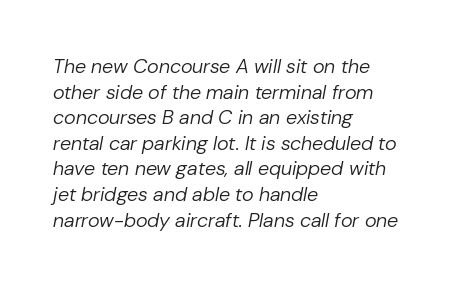
The image shows 20 px text type, italic (leaning right); set left-aligned, normal line spacing (1.28x), normal letter spacing, not underlined.
